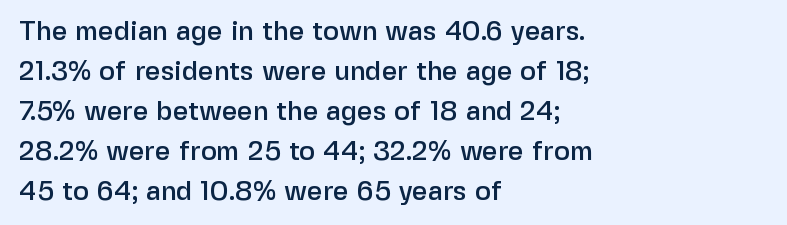
The image shows 27 px text type, upright; set left-aligned, normal line spacing (1.48x), normal letter spacing, not underlined.
